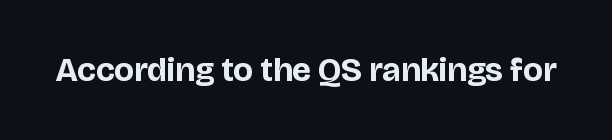
The image shows 34 px bold sans-serif type, upright; set normal letter spacing, not underlined; low stroke contrast and a large x-height.
